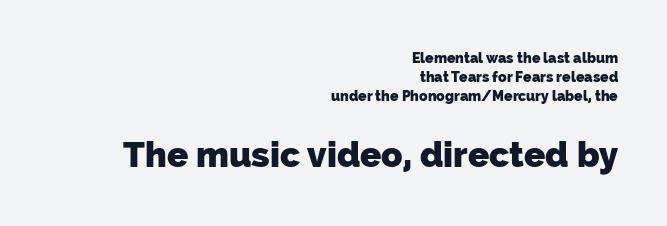
Q: Is the text bold? A: Yes.
Q: Is the typeface a serif or a sans-serif typeface? A: Sans-serif.
Q: Is the text underlined? A: No.
Q: How is the paragraph aligned? A: Right-aligned.
Q: Is the spacing between letters normal or unusually wide? A: Normal.
Q: Is the spacing between lines tight, normal or loose? A: Normal.
Q: Which block of text is set in a larger size, the first (top) or the second (bottom)? A: The second (bottom) one.
Q: Width (condensed, normal, or wide)? A: Normal.
Q: Stroke contrast? A: Low.
Q: x-height? A: Medium.
Q: Monospaced? A: No.
